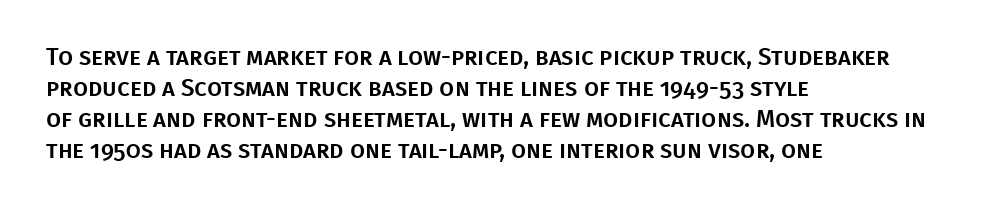
The rag falls on the right side of this text block. How would I describe the line gaps? Plain and ordinary. Ordinary non-slanted type is in use. The gaps between neighbouring characters are ordinary and unremarkable.
